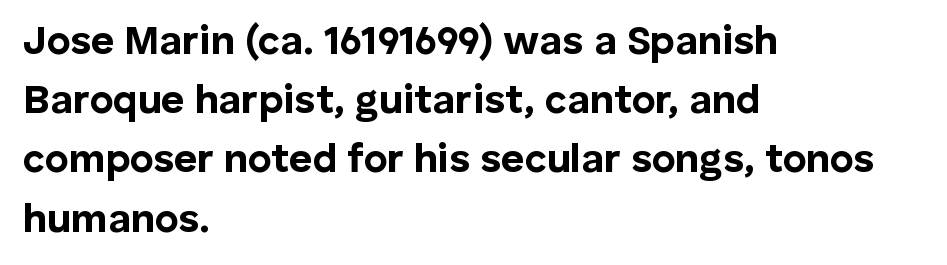
The image shows 40 px bold sans-serif type, upright; set left-aligned, normal line spacing (1.48x), normal letter spacing, not underlined; low stroke contrast and a medium x-height.
